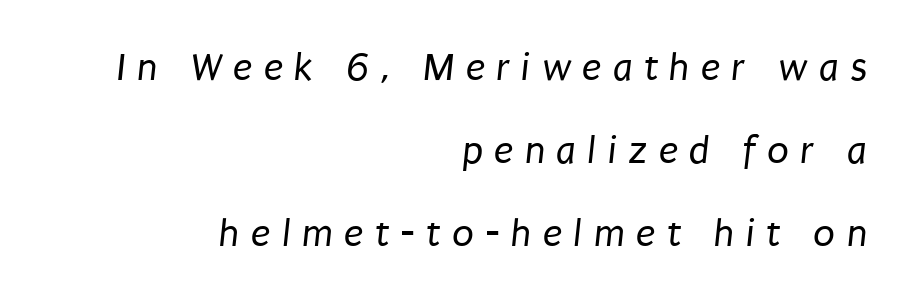
{"serif": "no", "bold": "no", "weight": "regular", "width": "condensed", "stroke_contrast": "low", "x_height": "large", "monospaced": "no", "underline": "no", "align": "right", "line_spacing": "loose", "line_spacing_ratio": 2.07, "letter_spacing": "wide", "letter_spacing_em": 0.28, "glyph_px": 40}
